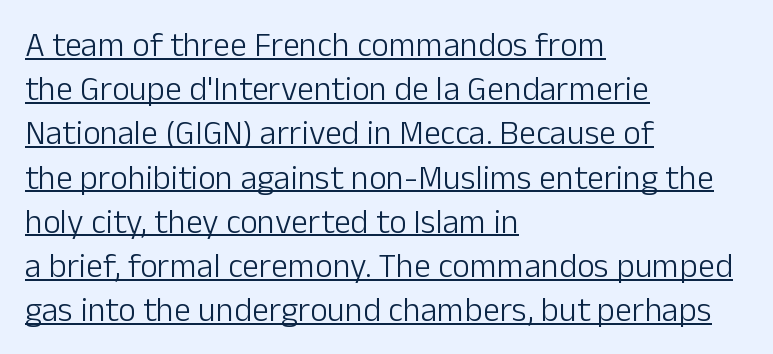
Q: Is the text bold? A: No.
Q: Is the text italic (slanted)? A: No, it is upright.
Q: Is the typeface a serif or a sans-serif typeface? A: Sans-serif.
Q: Is the text underlined? A: Yes.
Q: How is the paragraph aligned? A: Left-aligned.
Q: Is the spacing between letters normal or unusually wide? A: Normal.
Q: Is the spacing between lines tight, normal or loose? A: Normal.
Q: Width (condensed, normal, or wide)? A: Normal.
Q: Stroke contrast? A: Low.
Q: x-height? A: Medium.
Q: Monospaced? A: No.
